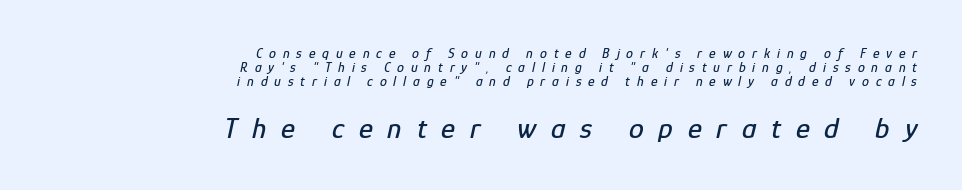
Underlining? Definitely not there. Quick note: interline space is minimal. In this sample the second text group is rendered at the bigger scale. Substantial extra tracking has been applied to these lines.
